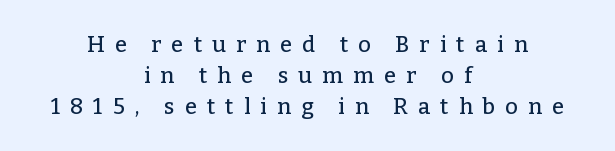
Clear beneath every line of the passage. These lines were composed using upright roman letters. Between one letter and the next there's a generous, obvious gap. Every row of glyphs is offset so its center matches the block's center. How would I describe the line gaps? Plain and ordinary.
